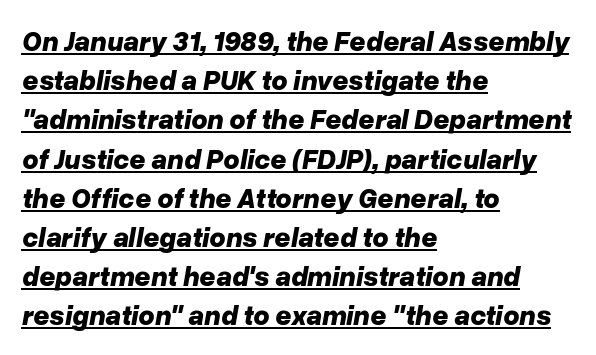
Q: Is the text bold? A: Yes.
Q: Is the text italic (slanted)? A: Yes, it leans right by about 10 degrees.
Q: Is the text underlined? A: Yes.
Q: How is the paragraph aligned? A: Left-aligned.
Q: Is the spacing between letters normal or unusually wide? A: Normal.
Q: Is the spacing between lines tight, normal or loose? A: Normal.
Q: Width (condensed, normal, or wide)? A: Normal.
Q: Stroke contrast? A: Low.
Q: x-height? A: Medium.
Q: Monospaced? A: No.
